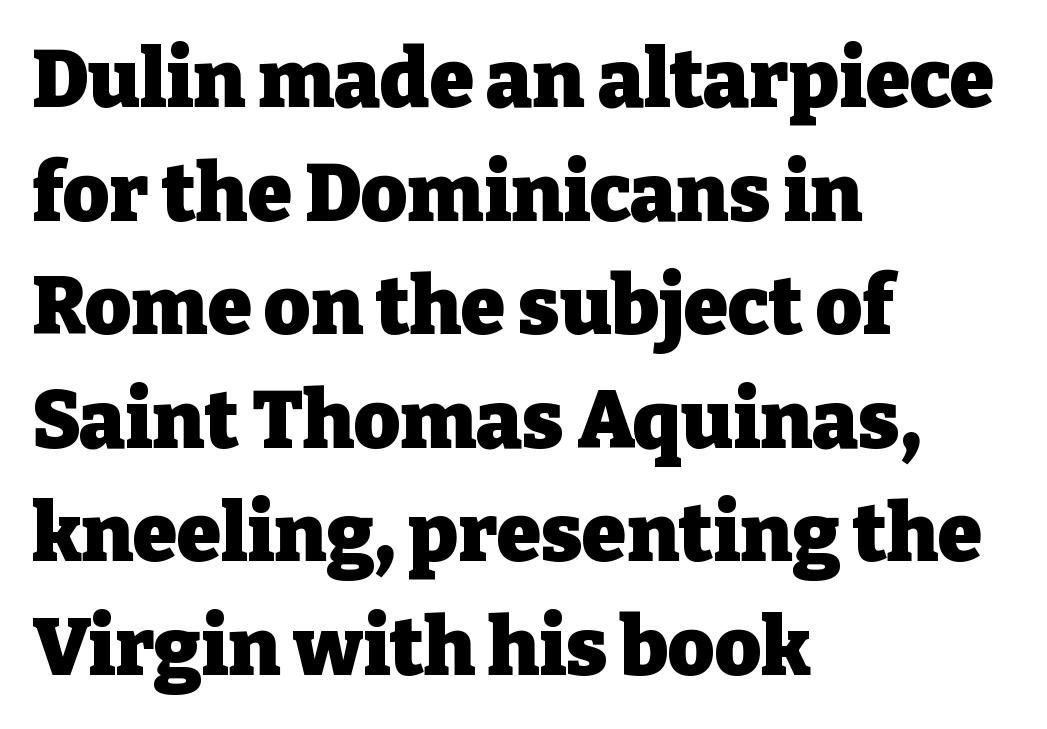
{"serif": "yes", "italic": "no", "bold": "yes", "weight": "heavy", "width": "normal", "stroke_contrast": "low", "x_height": "medium", "monospaced": "no", "underline": "no", "align": "left", "line_spacing": "normal", "line_spacing_ratio": 1.42, "letter_spacing": "normal", "letter_spacing_em": 0.0, "glyph_px": 80}
